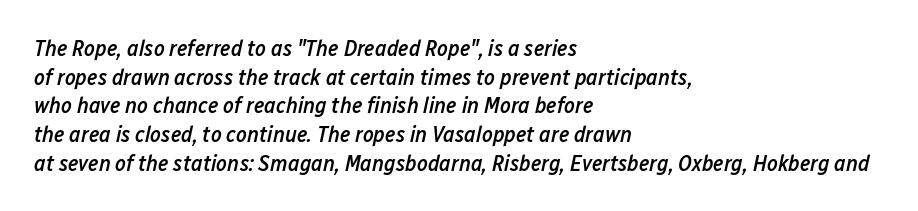
{"italic": "yes", "lean": "right", "slant_degrees": 12, "bold": "semi", "underline": "no", "align": "left", "line_spacing": "normal", "line_spacing_ratio": 1.25, "letter_spacing": "normal", "letter_spacing_em": 0.0, "glyph_px": 23}
